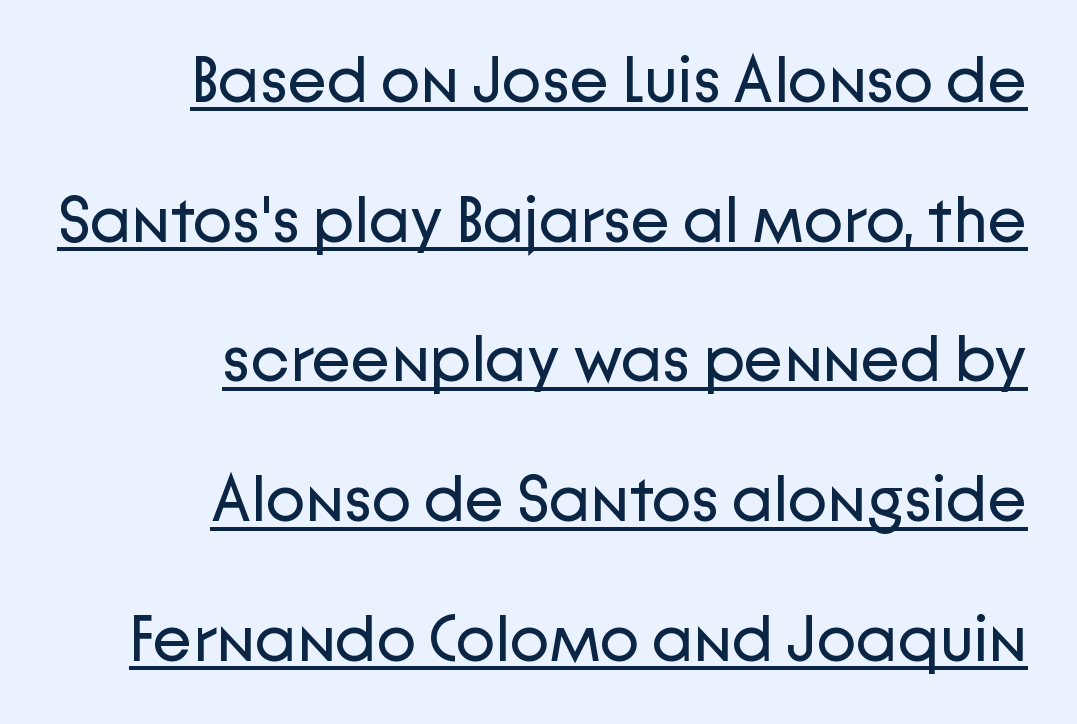
Note the varied advance widths — an 'i' is clearly narrower than an 'm'. These lines stack with their right ends in a neat column. Between one letter and the next there's only the usual sliver of space. The lettering stays uniformly vertical, giving the passage a roman look.
